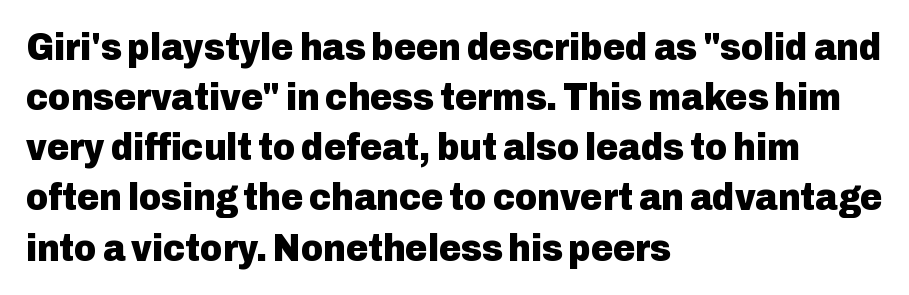
{"serif": "no", "italic": "no", "bold": "yes", "weight": "heavy", "width": "normal", "stroke_contrast": "low", "x_height": "medium", "monospaced": "no", "underline": "no", "align": "left", "line_spacing": "normal", "line_spacing_ratio": 1.32, "letter_spacing": "normal", "letter_spacing_em": 0.0, "glyph_px": 38}
